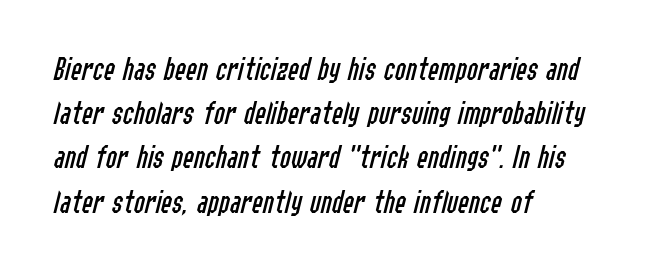
The image shows 33 px regular-weight, condensed type, italic (leaning right); set left-aligned, normal line spacing (1.34x), normal letter spacing, not underlined; low stroke contrast and a medium x-height.
